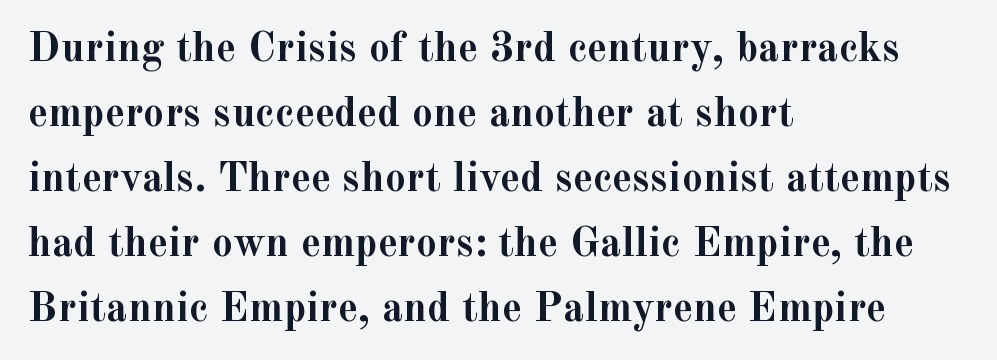
{"serif": "yes", "italic": "no", "bold": "yes", "weight": "semibold", "width": "normal", "x_height": "small", "monospaced": "no", "underline": "no", "align": "left", "line_spacing": "normal", "line_spacing_ratio": 1.55, "letter_spacing": "normal", "letter_spacing_em": 0.0, "glyph_px": 42}
